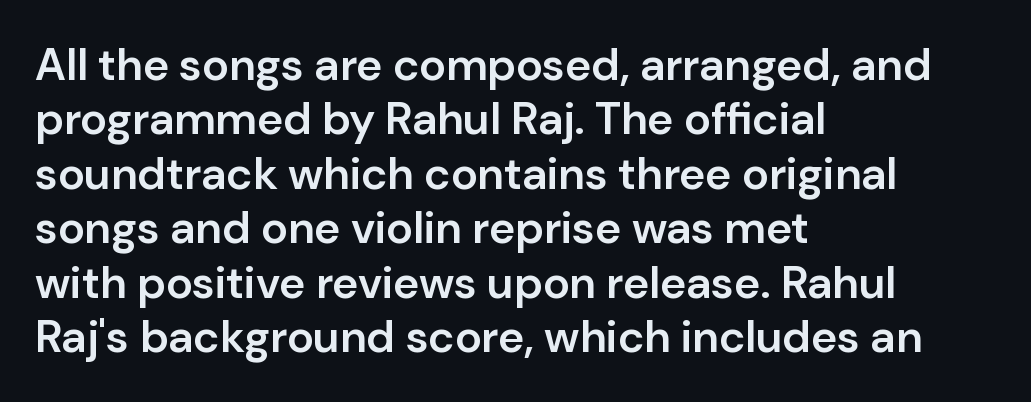
This is roman type, the default non-slanted kind. Honestly, there is no underline to notice here at all. The passage shown has conventional tracking throughout. Is this a sans? Yes — the strokes have no serifs. The paragraph shown leans on its left margin. On the weight axis this lands at semibold, roughly 600.
